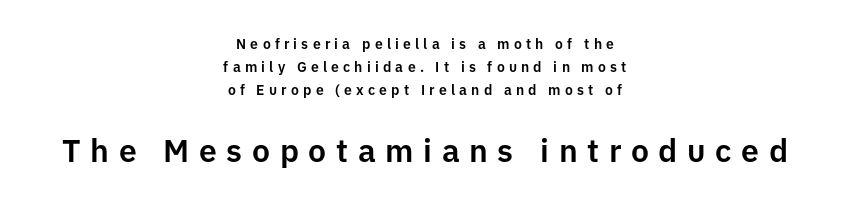
In this sample the second text group is rendered at the bigger scale. The specimen reads as upright at a glance. Underline: absent. These lines are centered, leaving both edges ragged.
